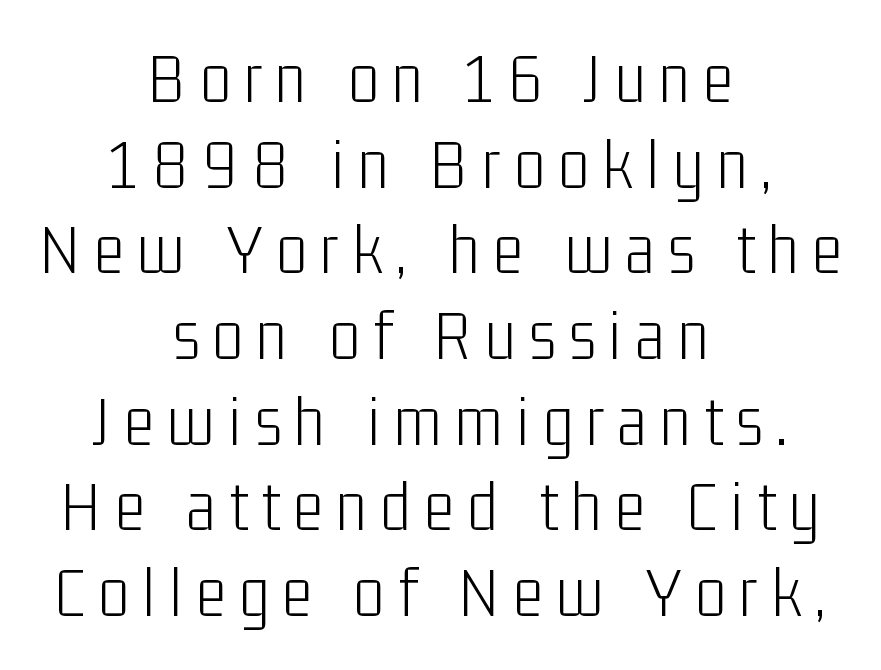
The image shows 72 px light, condensed sans-serif type, upright; set centered, line spacing 1.19x, not underlined; low stroke contrast and a medium x-height.
